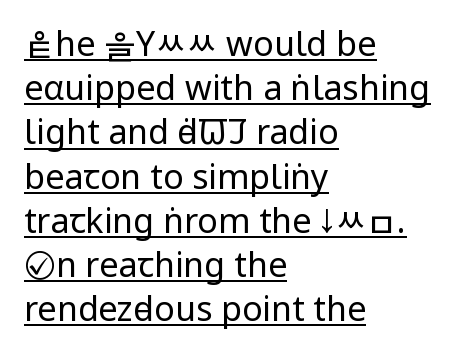
{"serif": "no", "italic": "no", "bold": "no", "weight": "regular", "width": "condensed", "stroke_contrast": "low", "x_height": "large", "monospaced": "no", "underline": "yes", "align": "left", "line_spacing": "normal", "line_spacing_ratio": 1.3, "letter_spacing": "normal", "letter_spacing_em": 0.0, "glyph_px": 34}
